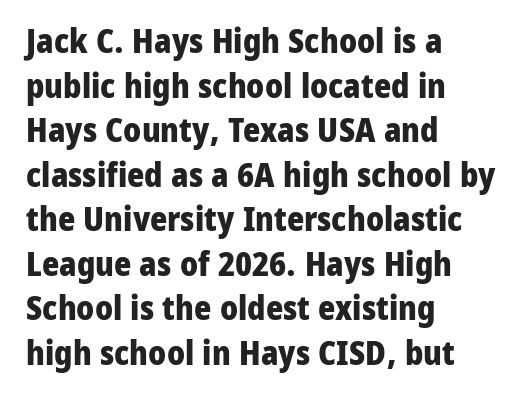
The image shows 33 px heavy sans-serif type, upright; set left-aligned, normal line spacing (1.35x), normal letter spacing, not underlined; low stroke contrast and a medium x-height.
